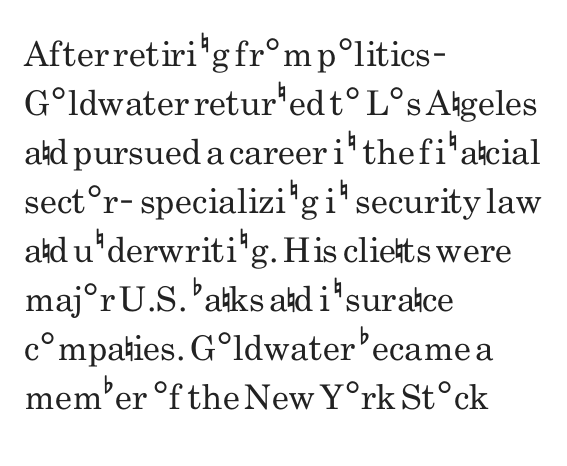
The image shows 34 px regular-weight, condensed sans-serif type, upright; set left-aligned, normal line spacing (1.44x), normal letter spacing, not underlined; low stroke contrast and a small x-height.
